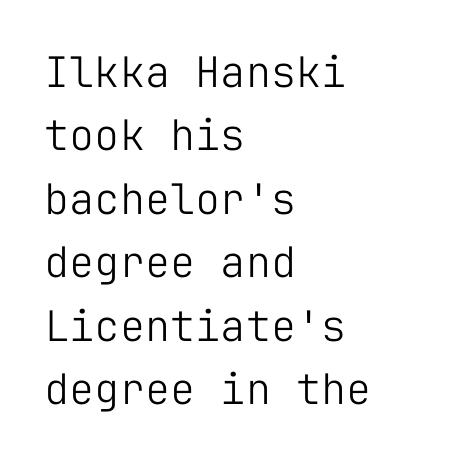
The image shows 42 px light sans-serif type, upright, monospaced; set left-aligned, normal line spacing (1.51x), normal letter spacing, not underlined; low stroke contrast and a medium x-height.
